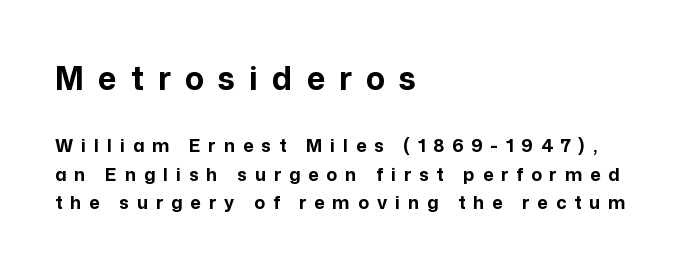
In this sample the first text group is rendered at the bigger scale. Look at the stroke-to-counter ratio: heavy, a bold. Italic? Not at all — the glyphs are vertical. The string is rendered with underlining switched off. Proportional: the letters do not fall into vertical columns.
